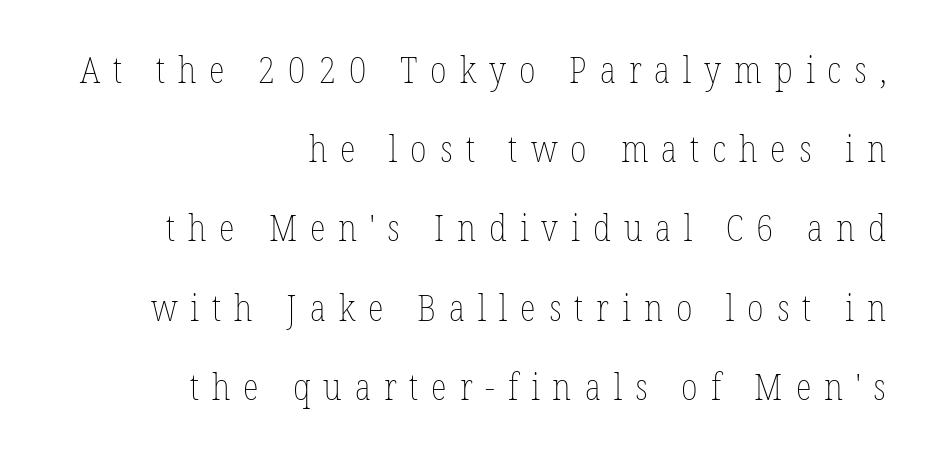
The image shows 37 px thin, condensed type, upright; set right-aligned, loose line spacing (2.14x), unusually wide letter spacing (+0.35 em), not underlined; low stroke contrast and a medium x-height.
